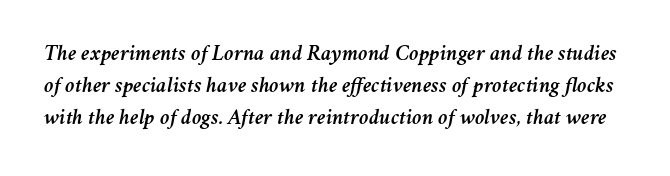
Plain, unruled lines of type. Characters are canted at an angle relative to the baseline's perpendicular. Line spacing here is normal. Words appear dense and cohesive because spacing is normal.
